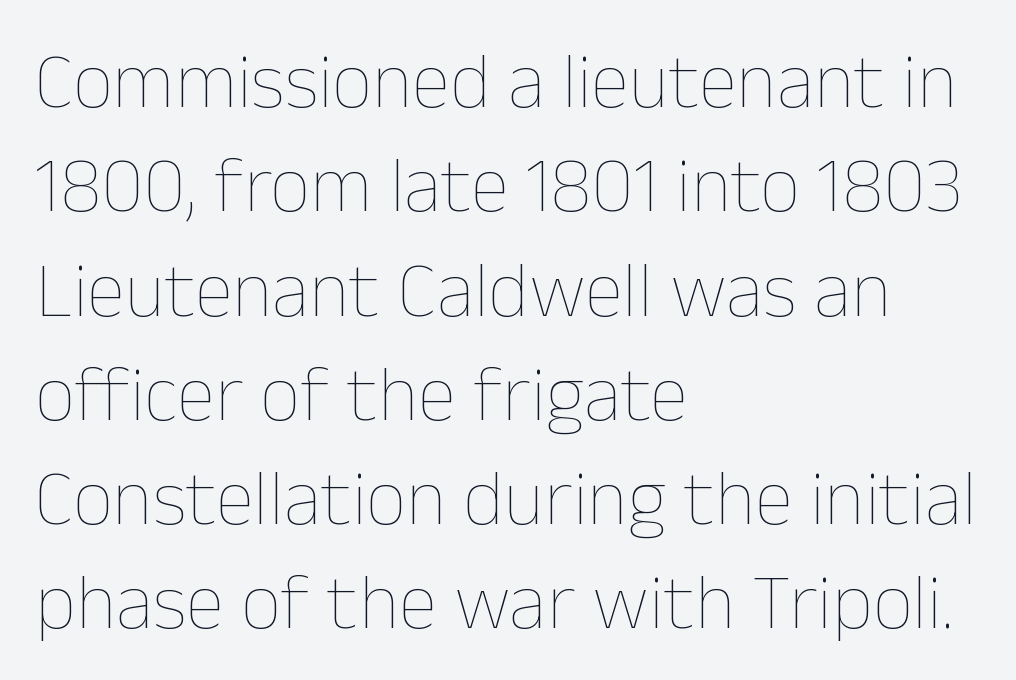
The image shows 79 px thin type, upright; set left-aligned, normal line spacing (1.32x), normal letter spacing, not underlined; low stroke contrast and a medium x-height.
